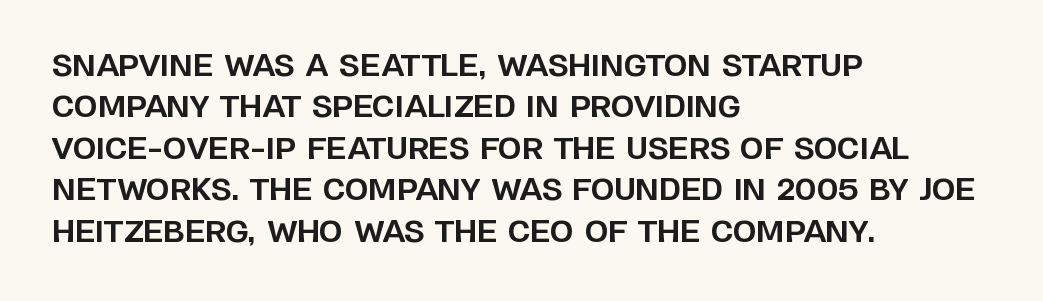
Q: Is the text bold? A: Yes.
Q: Is the text italic (slanted)? A: No, it is upright.
Q: Is the typeface a serif or a sans-serif typeface? A: Sans-serif.
Q: Is the text underlined? A: No.
Q: How is the paragraph aligned? A: Left-aligned.
Q: Is the spacing between letters normal or unusually wide? A: Normal.
Q: Is the spacing between lines tight, normal or loose? A: Normal.
Q: Width (condensed, normal, or wide)? A: Normal.
Q: Stroke contrast? A: Low.
Q: x-height? A: Large.
Q: Monospaced? A: No.
